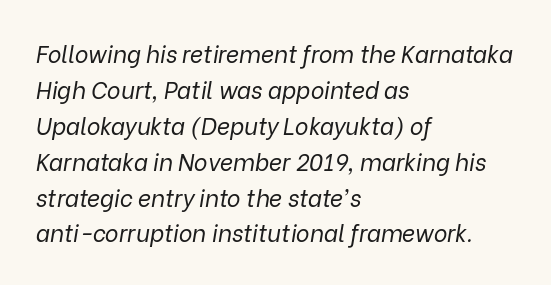
{"italic": "yes", "lean": "right", "slant_degrees": 9, "bold": "no", "underline": "no", "align": "left", "line_spacing": "normal", "line_spacing_ratio": 1.56, "letter_spacing": "normal", "letter_spacing_em": 0.0, "glyph_px": 23}
